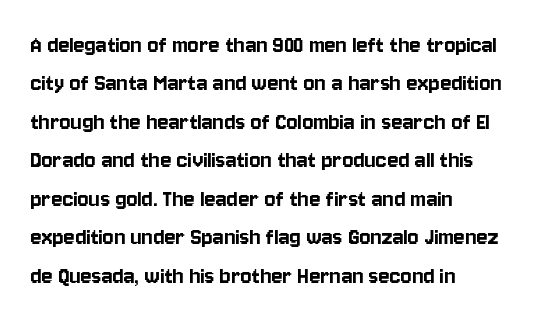
{"italic": "no", "underline": "no", "align": "left", "line_spacing": "normal", "line_spacing_ratio": 1.48, "letter_spacing": "normal", "letter_spacing_em": 0.0, "glyph_px": 26}
